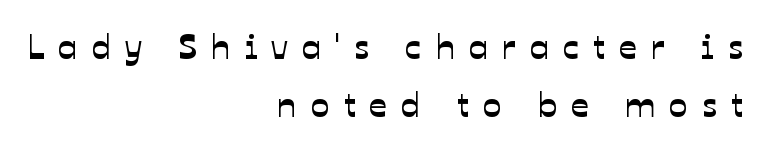
The image shows 35 px sans-serif type; set right-aligned, normal line spacing (1.67x), unusually wide letter spacing (+0.4 em), not underlined; low stroke contrast and a medium x-height.
